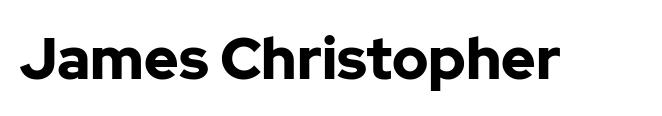
The image shows 58 px bold sans-serif type, upright; set normal letter spacing, not underlined; low stroke contrast and a medium x-height.
